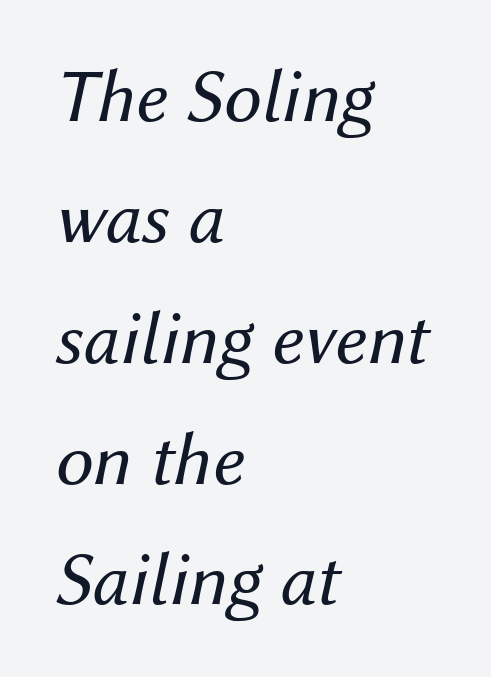
Q: Is the text bold? A: No.
Q: Is the text italic (slanted)? A: Yes, it leans right by about 12 degrees.
Q: Is the text underlined? A: No.
Q: How is the paragraph aligned? A: Left-aligned.
Q: Is the spacing between letters normal or unusually wide? A: Normal.
Q: Is the spacing between lines tight, normal or loose? A: Normal.
Q: Width (condensed, normal, or wide)? A: Normal.
Q: Stroke contrast? A: Medium.
Q: x-height? A: Medium.
Q: Monospaced? A: No.
